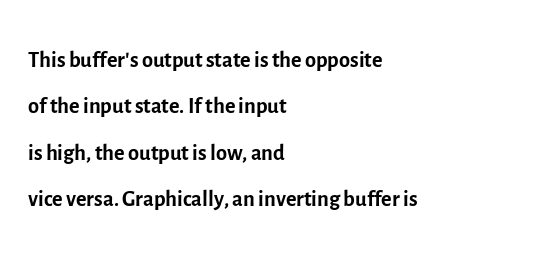
How would I describe the line gaps? Plain and ordinary. This sample uses an upright cut, with every glyph sitting square on the baseline. Examine the stroke ends and you'll find no serifs. A light-to-regular cut is what we see here. The compositor pushed each line to the left boundary.
